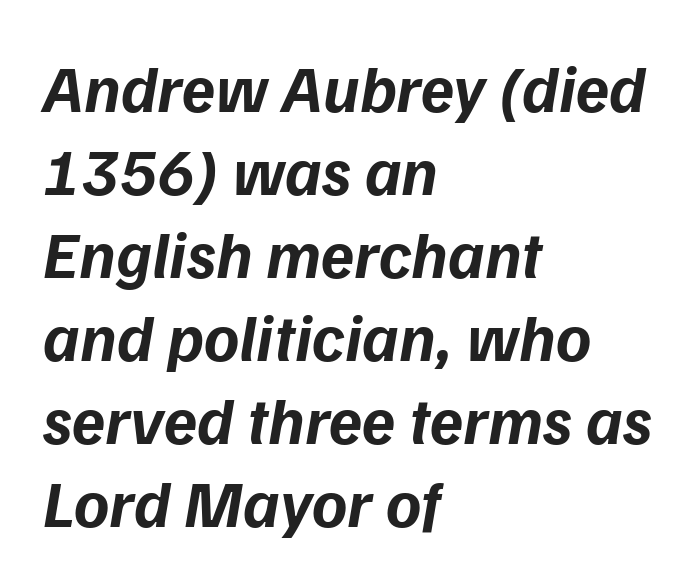
{"italic": "yes", "lean": "right", "slant_degrees": 9, "bold": "yes", "weight": "bold", "width": "normal", "stroke_contrast": "low", "x_height": "medium", "monospaced": "no", "underline": "no", "align": "left", "line_spacing_ratio": 1.24, "letter_spacing": "normal", "letter_spacing_em": 0.0, "glyph_px": 67}
